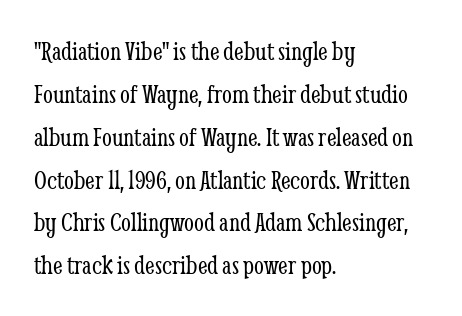
Q: Is the text bold? A: No.
Q: Is the text italic (slanted)? A: No, it is upright.
Q: Is the typeface a serif or a sans-serif typeface? A: Serif.
Q: Is the text underlined? A: No.
Q: How is the paragraph aligned? A: Left-aligned.
Q: Is the spacing between letters normal or unusually wide? A: Normal.
Q: Is the spacing between lines tight, normal or loose? A: Normal.
Q: Width (condensed, normal, or wide)? A: Condensed.
Q: Stroke contrast? A: Low.
Q: x-height? A: Medium.
Q: Monospaced? A: No.
